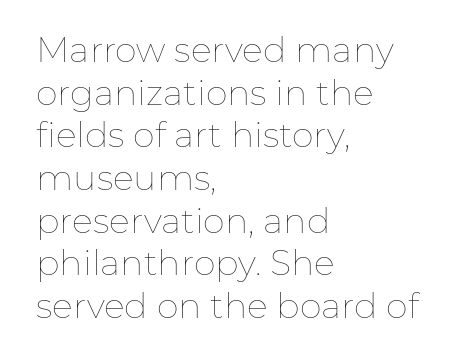
This rendering leaves character spacing at its baseline value. The rendering uses natural spacing where letterforms have individual widths. The characters are drawn with everyday or finer stroke widths. Visually the block forms a straight wall on the left and a jagged coastline on the right. The space beneath each line is pristine and unruled.
